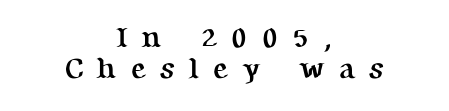
Q: Is the text bold? A: Yes.
Q: Is the text italic (slanted)? A: No, it is upright.
Q: Is the typeface a serif or a sans-serif typeface? A: Serif.
Q: Is the text underlined? A: No.
Q: How is the paragraph aligned? A: Centered.
Q: Is the spacing between letters normal or unusually wide? A: Unusually wide.
Q: Is the spacing between lines tight, normal or loose? A: Tight.
Q: Width (condensed, normal, or wide)? A: Normal.
Q: Stroke contrast? A: Medium.
Q: x-height? A: Medium.
Q: Monospaced? A: No.
